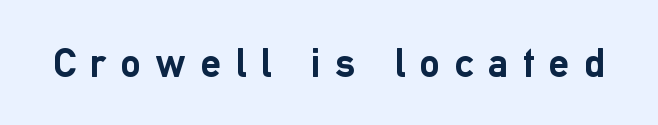
{"serif": "no", "italic": "no", "bold": "yes", "weight": "semibold", "width": "normal", "stroke_contrast": "low", "x_height": "medium", "monospaced": "no", "underline": "no", "letter_spacing": "wide", "letter_spacing_em": 0.36, "glyph_px": 41}
